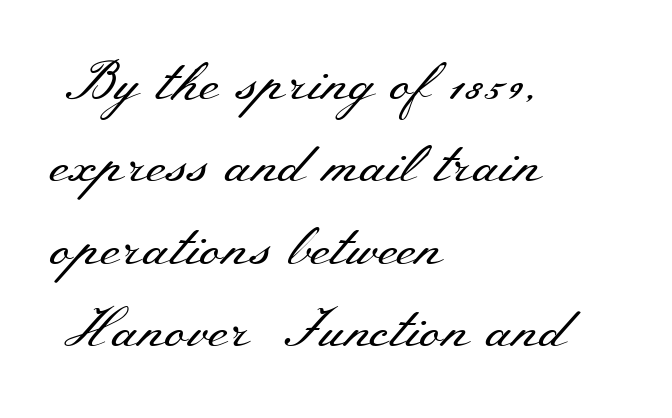
Q: Is the text bold? A: No.
Q: Is the text italic (slanted)? A: Yes.
Q: Is the typeface a serif or a sans-serif typeface? A: Serif.
Q: Is the text underlined? A: No.
Q: How is the paragraph aligned? A: Left-aligned.
Q: Is the spacing between letters normal or unusually wide? A: Normal.
Q: Is the spacing between lines tight, normal or loose? A: Normal.
Q: Width (condensed, normal, or wide)? A: Wide.
Q: Stroke contrast? A: Medium.
Q: x-height? A: Small.
Q: Monospaced? A: No.
